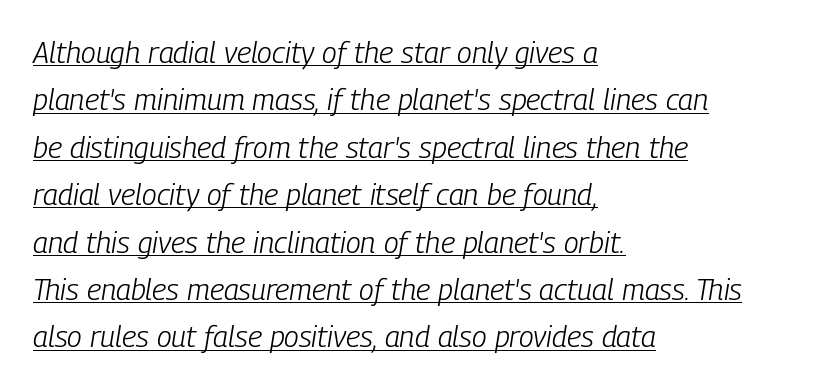
Q: Is the text bold? A: No.
Q: Is the text italic (slanted)? A: Yes, it leans right by about 9 degrees.
Q: Is the text underlined? A: Yes.
Q: How is the paragraph aligned? A: Left-aligned.
Q: Is the spacing between letters normal or unusually wide? A: Normal.
Q: Is the spacing between lines tight, normal or loose? A: Normal.
Q: Width (condensed, normal, or wide)? A: Condensed.
Q: Stroke contrast? A: Low.
Q: x-height? A: Medium.
Q: Monospaced? A: No.
